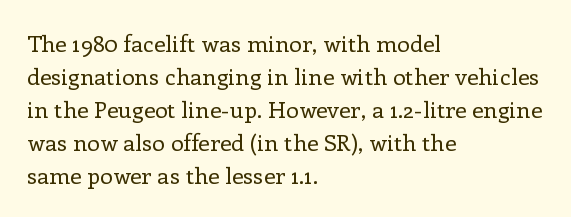
The image shows 23 px text type, upright; set left-aligned, normal line spacing (1.43x), normal letter spacing, not underlined.
